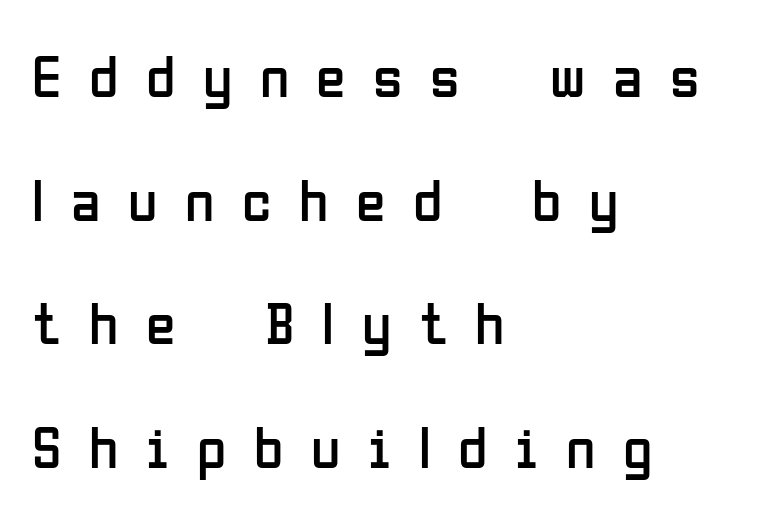
The leading is generous, giving the passage an open texture. Type style note: lacks serifs. You could only call the tracking loose — the letters float apart. The specimen reads as upright at a glance.
